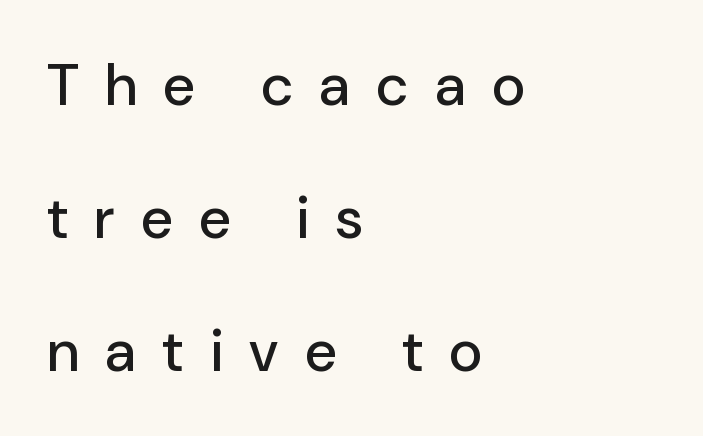
The image shows 58 px sans-serif type, upright; set left-aligned, loose line spacing (2.29x), unusually wide letter spacing (+0.46 em), not underlined; low stroke contrast and a medium x-height.
